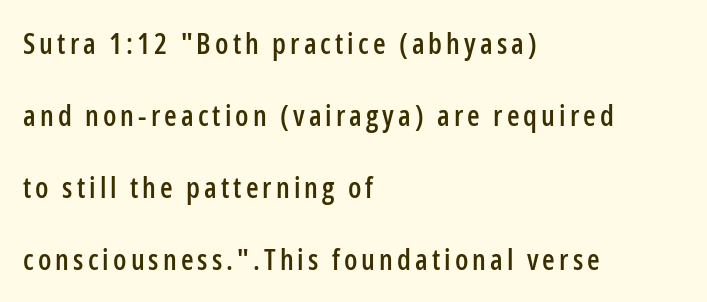
Widely set lines give the paragraph a tall, airy silhouette. Type without underlining. Alignment: flush left. Does the type have serifs? No, each stem ends abruptly.
